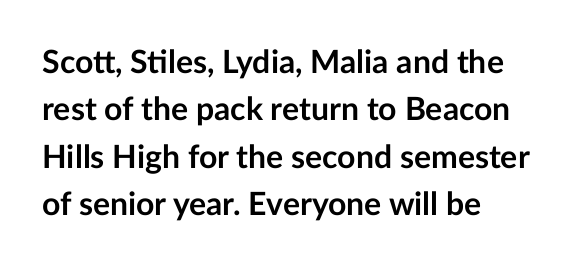
Q: Is the text bold? A: Yes.
Q: Is the text italic (slanted)? A: No, it is upright.
Q: Is the typeface a serif or a sans-serif typeface? A: Sans-serif.
Q: Is the text underlined? A: No.
Q: How is the paragraph aligned? A: Left-aligned.
Q: Is the spacing between letters normal or unusually wide? A: Normal.
Q: Is the spacing between lines tight, normal or loose? A: Normal.
Q: Width (condensed, normal, or wide)? A: Normal.
Q: Stroke contrast? A: Low.
Q: x-height? A: Medium.
Q: Monospaced? A: No.
